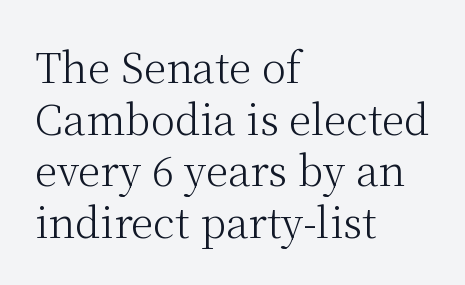
Upright lettering throughout. The area under the type is left untouched. Typographically, this falls in the serif category. Normally led — the rows are evenly, conventionally spaced. The passage shown is not bold in any degree.
